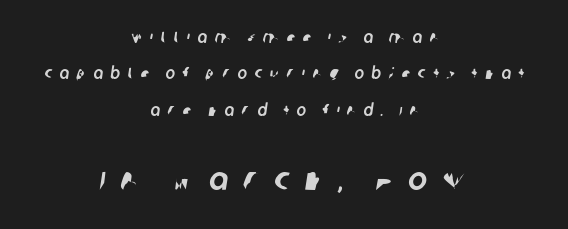
Q: Is the typeface a serif or a sans-serif typeface? A: Sans-serif.
Q: Is the text underlined? A: No.
Q: How is the paragraph aligned? A: Centered.
Q: Is the spacing between letters normal or unusually wide? A: Unusually wide.
Q: Is the spacing between lines tight, normal or loose? A: Loose.
Q: Which block of text is set in a larger size, the first (top) or the second (bottom)? A: The second (bottom) one.
Q: Width (condensed, normal, or wide)? A: Normal.
Q: Stroke contrast? A: Low.
Q: x-height? A: Large.
Q: Monospaced? A: No.
